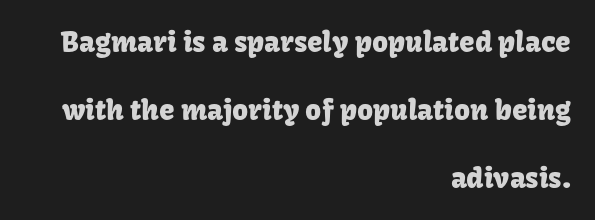
Standard letterfit; no display-style spreading of the glyphs. The rendering uses natural spacing where letterforms have individual widths. The space beneath each line is pristine and unruled. A sans-serif font was chosen for this passage.
